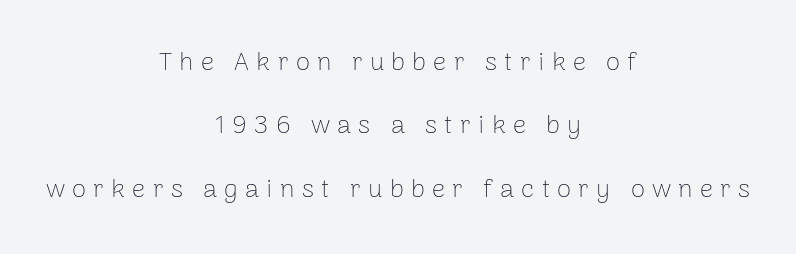
Q: Is the text bold? A: No.
Q: Is the text italic (slanted)? A: No, it is upright.
Q: Is the text underlined? A: No.
Q: How is the paragraph aligned? A: Centered.
Q: Is the spacing between letters normal or unusually wide? A: Unusually wide.
Q: Is the spacing between lines tight, normal or loose? A: Loose.
